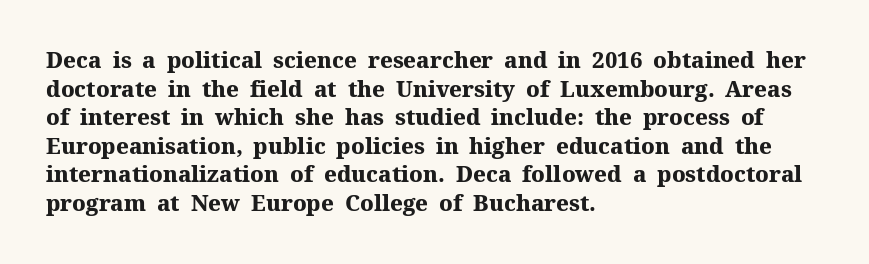
Teacher's note: observe the even left margin — that is flush-left alignment. You can tell it's not italic because the verticals are truly vertical. Words float on clear page, feet unadorned. The letterforms sit shoulder to shoulder at normal distance.
